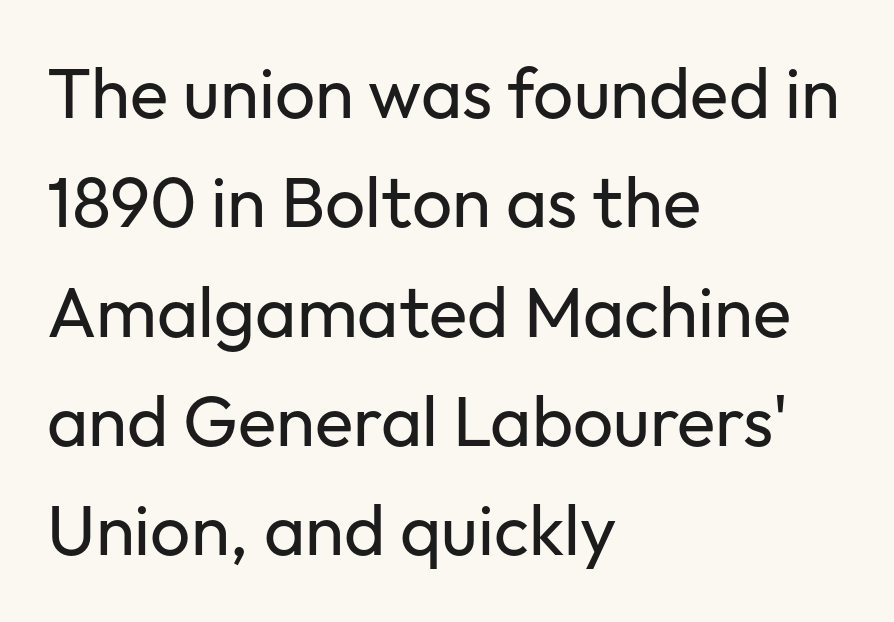
The image shows 71 px regular-weight sans-serif type, upright; set left-aligned, normal line spacing (1.54x), normal letter spacing, not underlined; low stroke contrast and a medium x-height.
